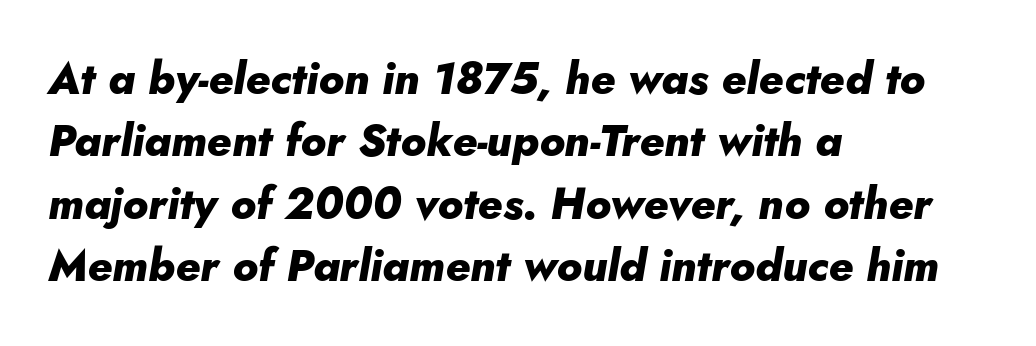
The image shows 44 px heavy type, italic (leaning right); set left-aligned, normal line spacing (1.42x), normal letter spacing, not underlined; low stroke contrast and a small x-height.
